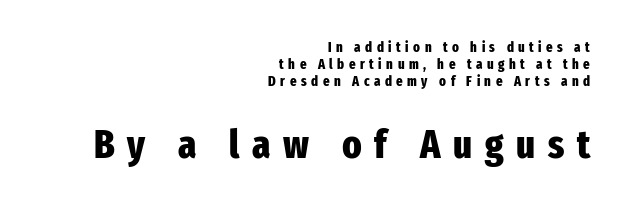
In terms of weight, the rendering is a true, heavy bold. This sample uses an upright cut, with every glyph sitting square on the baseline. These two chunks differ in scale, with the bottom chunk taking the larger measure. Characters follow at a spacing far wider than the type designer built in.
